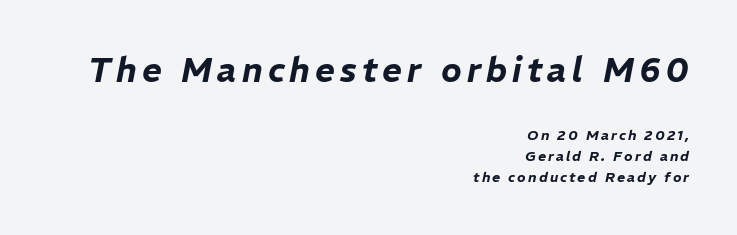
{"italic": "yes", "lean": "right", "slant_degrees": 11, "width": "normal", "stroke_contrast": "low", "x_height": "medium", "monospaced": "no", "underline": "no", "align": "right", "line_spacing": "normal", "line_spacing_ratio": 1.5, "larger_block": "first", "size_ratio": 2.43, "glyph_px": 34}
